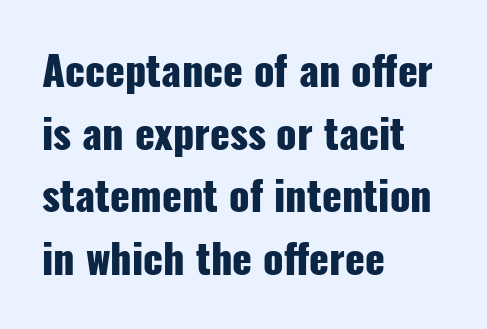
Q: Is the text bold? A: Yes.
Q: Is the text italic (slanted)? A: No, it is upright.
Q: Is the typeface a serif or a sans-serif typeface? A: Sans-serif.
Q: Is the text underlined? A: No.
Q: How is the paragraph aligned? A: Left-aligned.
Q: Is the spacing between letters normal or unusually wide? A: Normal.
Q: Is the spacing between lines tight, normal or loose? A: Normal.
Q: Width (condensed, normal, or wide)? A: Condensed.
Q: Stroke contrast? A: Low.
Q: x-height? A: Medium.
Q: Monospaced? A: No.
